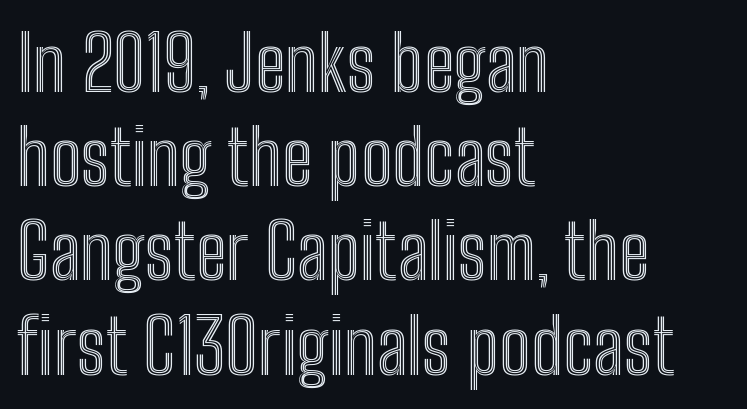
Nothing unusual about the tracking: characters are spaced as the font intends. The typography opts for an upright posture over an oblique one. Typeset ragged right — the left edge is the straight one. Think of a printed novel: that variable character pitch is what you see here. Beneath every word, the page is bare.
